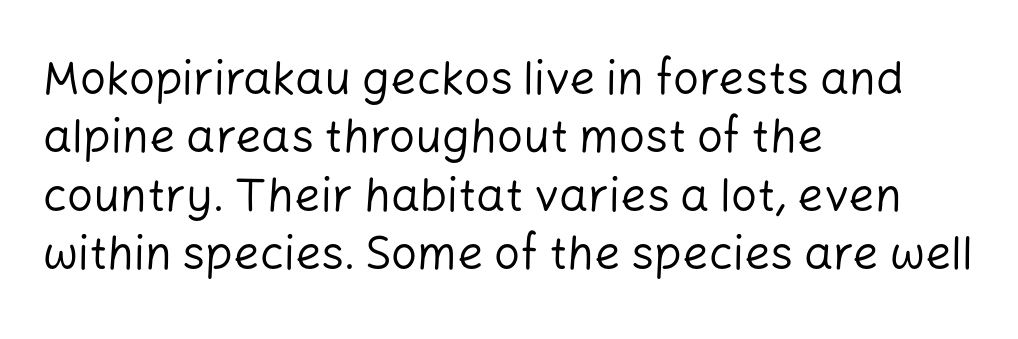
{"serif": "no", "italic": "no", "bold": "no", "weight": "regular", "width": "normal", "stroke_contrast": "low", "x_height": "medium", "monospaced": "no", "underline": "no", "align": "left", "line_spacing": "normal", "line_spacing_ratio": 1.27, "letter_spacing": "normal", "letter_spacing_em": 0.0, "glyph_px": 46}
